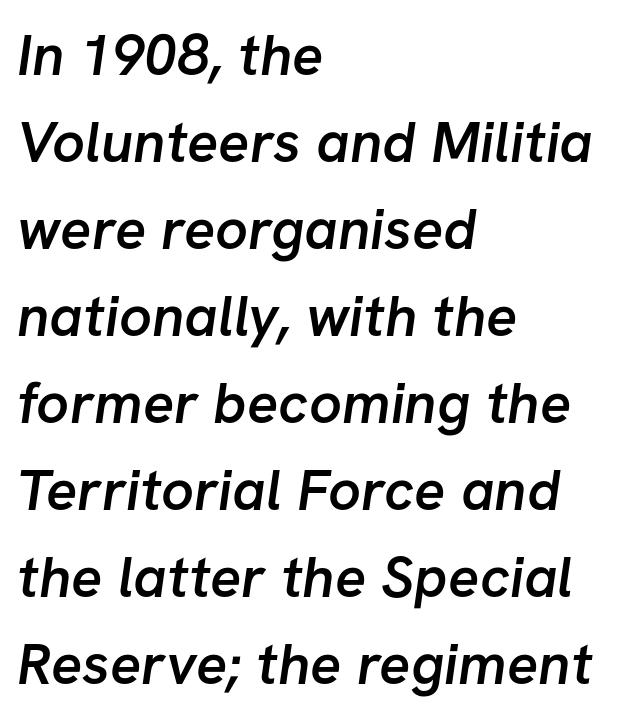
Q: Is the text bold? A: Semi-bold.
Q: Is the typeface a serif or a sans-serif typeface? A: Sans-serif.
Q: Is the text underlined? A: No.
Q: How is the paragraph aligned? A: Left-aligned.
Q: Is the spacing between letters normal or unusually wide? A: Normal.
Q: Is the spacing between lines tight, normal or loose? A: Normal.
Q: Width (condensed, normal, or wide)? A: Normal.
Q: Stroke contrast? A: Low.
Q: x-height? A: Medium.
Q: Monospaced? A: No.
